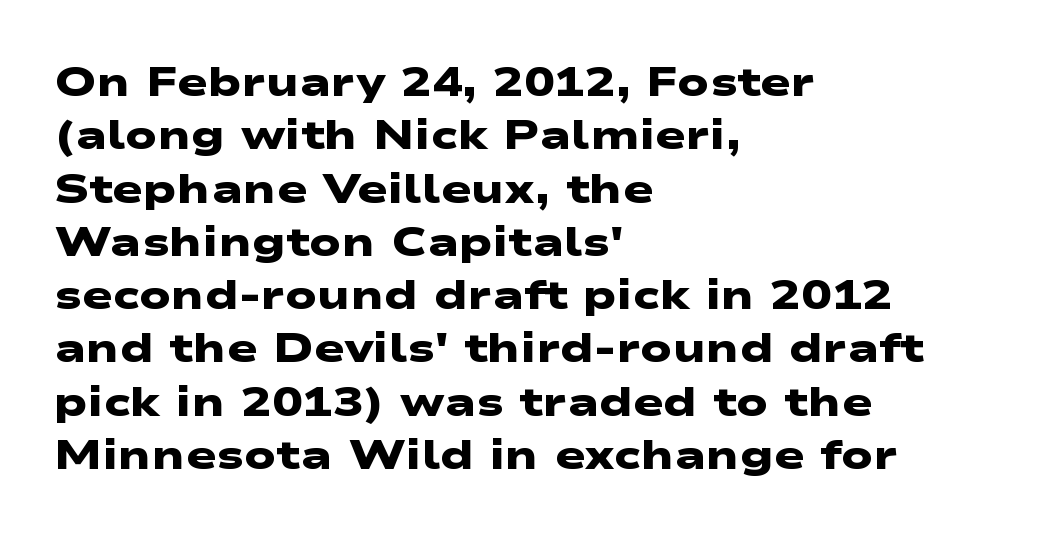
Reading down the column, the eye jumps a familiar distance to each next line. To sum up the face: it is a sans, with no serifs. I'd describe the lettering as bold — thick and assertive. Glance below the letters and you will spot only blank space. Alignment: flush left. This rendering leaves character spacing at its baseline value.
